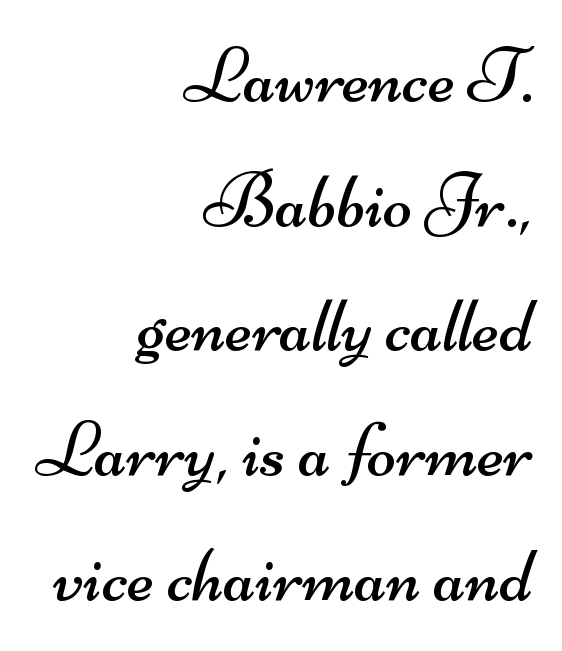
Q: Is the text bold? A: No.
Q: Is the typeface a serif or a sans-serif typeface? A: Sans-serif.
Q: Is the text underlined? A: No.
Q: How is the paragraph aligned? A: Right-aligned.
Q: Is the spacing between letters normal or unusually wide? A: Normal.
Q: Is the spacing between lines tight, normal or loose? A: Normal.
Q: Width (condensed, normal, or wide)? A: Wide.
Q: Stroke contrast? A: Medium.
Q: x-height? A: Small.
Q: Monospaced? A: No.
